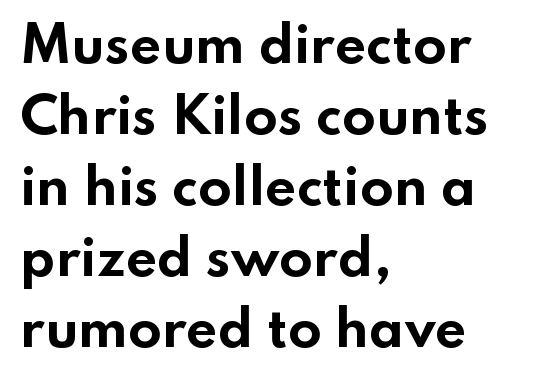
{"serif": "no", "italic": "no", "bold": "yes", "weight": "bold", "width": "wide", "stroke_contrast": "low", "x_height": "small", "monospaced": "no", "underline": "no", "align": "left", "line_spacing": "normal", "line_spacing_ratio": 1.45, "letter_spacing": "normal", "letter_spacing_em": 0.0, "glyph_px": 49}
